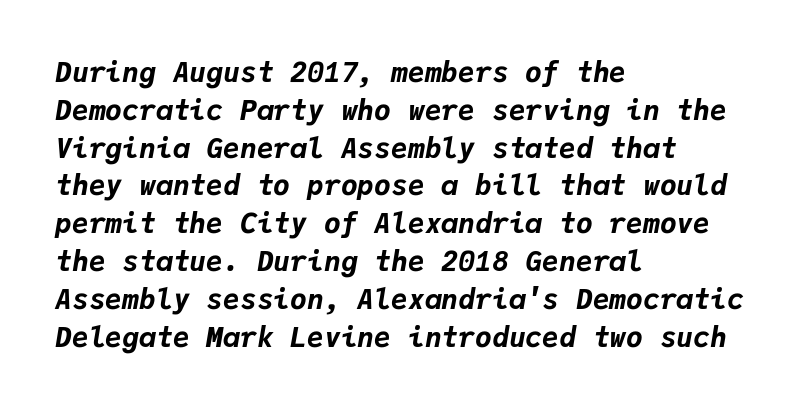
Q: Is the text bold? A: Yes.
Q: Is the text italic (slanted)? A: Yes, it leans right by about 9 degrees.
Q: Is the text underlined? A: No.
Q: How is the paragraph aligned? A: Left-aligned.
Q: Is the spacing between letters normal or unusually wide? A: Normal.
Q: Is the spacing between lines tight, normal or loose? A: Normal.
Q: Width (condensed, normal, or wide)? A: Normal.
Q: Stroke contrast? A: Low.
Q: x-height? A: Medium.
Q: Monospaced? A: Yes.
